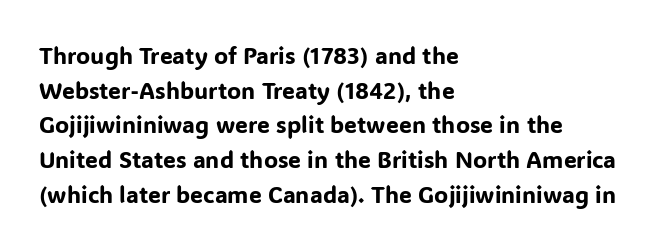
{"italic": "no", "underline": "no", "align": "left", "line_spacing": "normal", "line_spacing_ratio": 1.51, "letter_spacing": "normal", "letter_spacing_em": 0.0, "glyph_px": 23}
